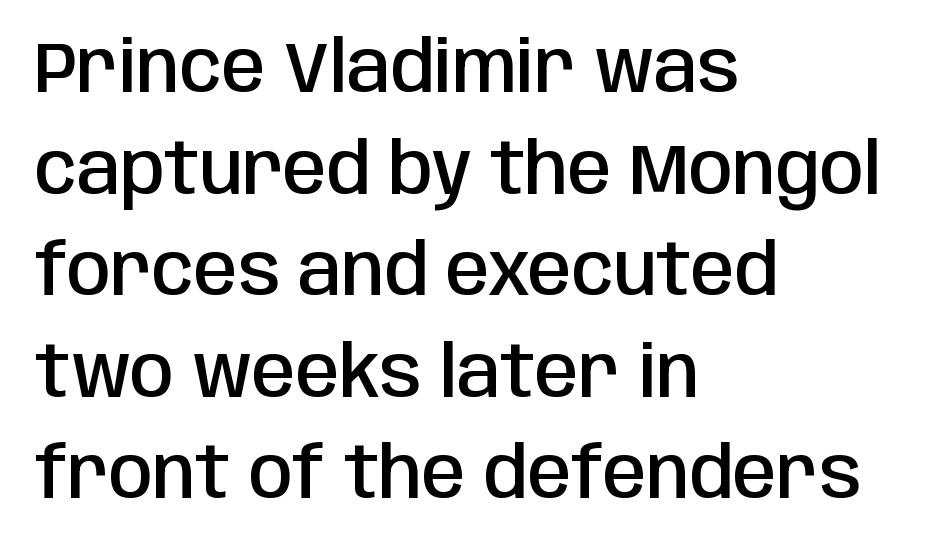
{"serif": "no", "italic": "no", "bold": "semi", "weight": "semibold", "width": "condensed", "stroke_contrast": "low", "x_height": "large", "monospaced": "no", "underline": "no", "align": "left", "line_spacing": "normal", "line_spacing_ratio": 1.43, "letter_spacing": "normal", "letter_spacing_em": 0.0, "glyph_px": 71}
